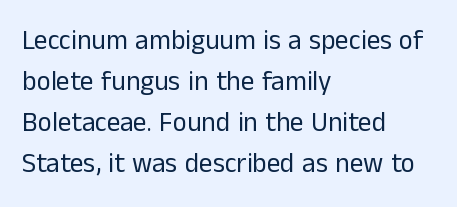
Q: Is the text bold? A: No.
Q: Is the text italic (slanted)? A: No, it is upright.
Q: Is the text underlined? A: No.
Q: How is the paragraph aligned? A: Left-aligned.
Q: Is the spacing between letters normal or unusually wide? A: Normal.
Q: Is the spacing between lines tight, normal or loose? A: Normal.
